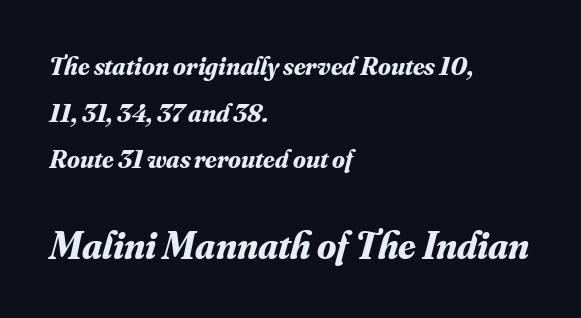
The following chunk of copy outweighs the initial chunk in type size. Letterform terminals end in serifs throughout the passage. The rendering keeps characters at their native spacing. Visually the block forms a straight wall on the left and a jagged coastline on the right.
